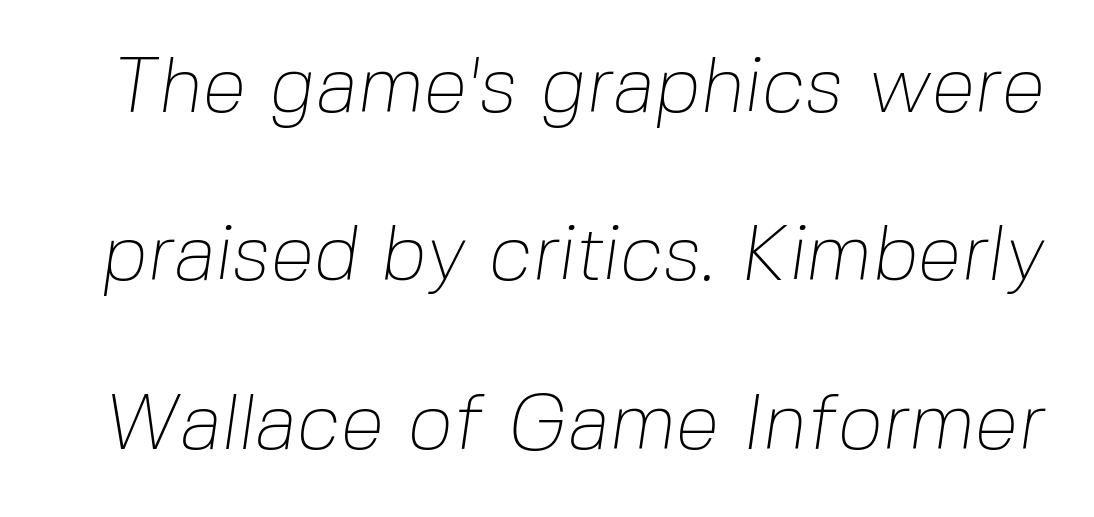
{"serif": "no", "bold": "no", "weight": "thin", "width": "normal", "stroke_contrast": "low", "x_height": "medium", "monospaced": "no", "underline": "no", "line_spacing": "loose", "line_spacing_ratio": 2.13, "letter_spacing": "normal", "letter_spacing_em": 0.0, "glyph_px": 79}
